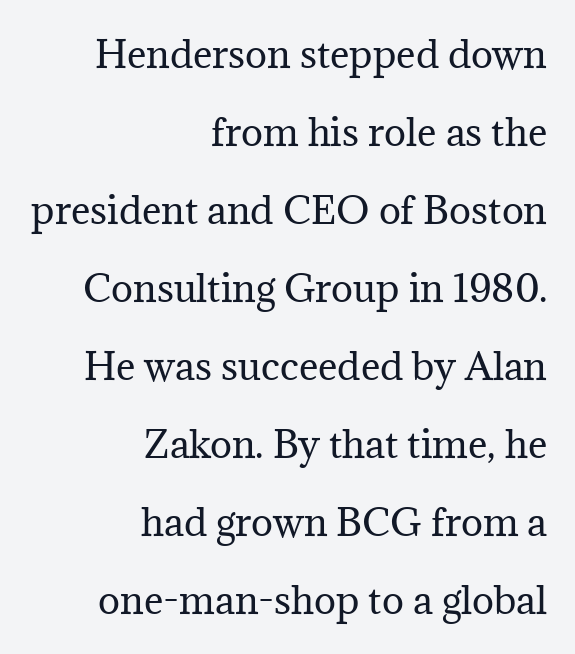
Q: Is the text bold? A: No.
Q: Is the text italic (slanted)? A: No, it is upright.
Q: Is the typeface a serif or a sans-serif typeface? A: Serif.
Q: Is the text underlined? A: No.
Q: How is the paragraph aligned? A: Right-aligned.
Q: Is the spacing between letters normal or unusually wide? A: Normal.
Q: Is the spacing between lines tight, normal or loose? A: Loose.
Q: Width (condensed, normal, or wide)? A: Normal.
Q: Stroke contrast? A: Medium.
Q: x-height? A: Medium.
Q: Monospaced? A: No.
